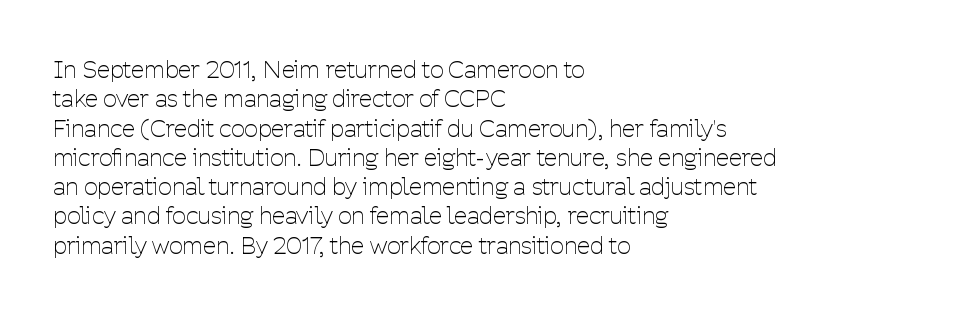
The image shows 24 px text type, upright; set left-aligned, line spacing 1.22x, normal letter spacing, not underlined.
